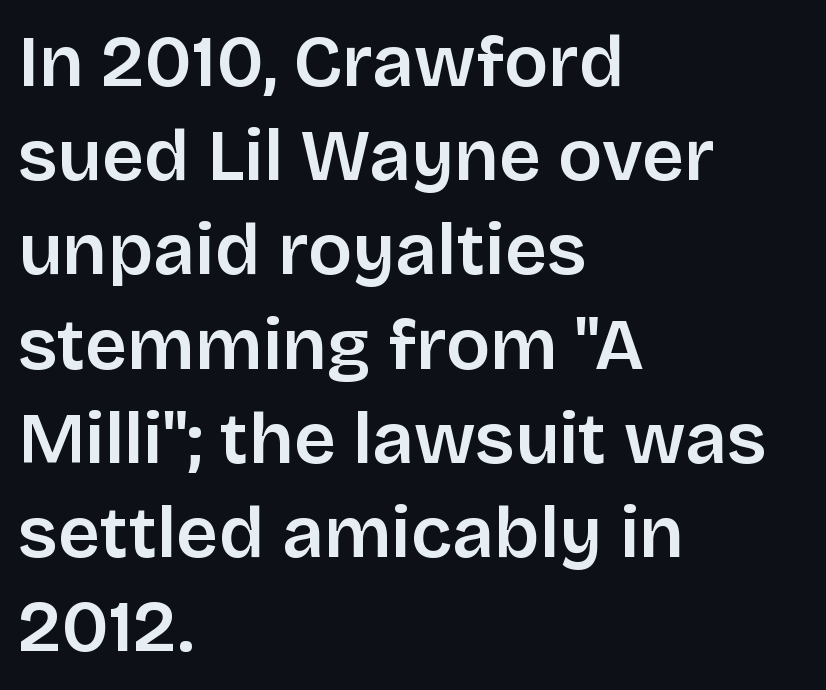
Q: Is the text bold? A: Semi-bold.
Q: Is the text italic (slanted)? A: No, it is upright.
Q: Is the typeface a serif or a sans-serif typeface? A: Sans-serif.
Q: Is the text underlined? A: No.
Q: How is the paragraph aligned? A: Left-aligned.
Q: Is the spacing between letters normal or unusually wide? A: Normal.
Q: Is the spacing between lines tight, normal or loose? A: Normal.
Q: Width (condensed, normal, or wide)? A: Normal.
Q: Stroke contrast? A: Low.
Q: x-height? A: Large.
Q: Monospaced? A: No.
